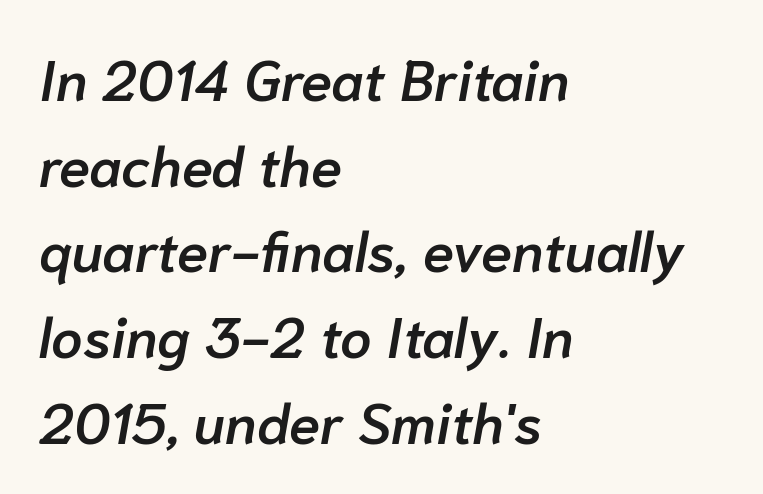
The image shows 56 px semibold type, italic (leaning right); set left-aligned, normal line spacing (1.53x), normal letter spacing, not underlined; low stroke contrast and a medium x-height.
